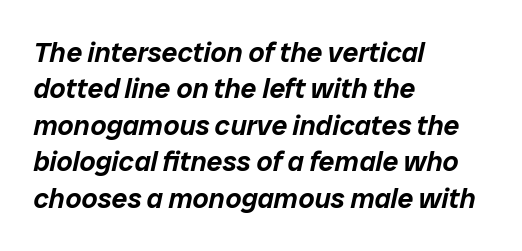
Q: Is the text italic (slanted)? A: Yes, it leans right by about 12 degrees.
Q: Is the text underlined? A: No.
Q: How is the paragraph aligned? A: Left-aligned.
Q: Is the spacing between letters normal or unusually wide? A: Normal.
Q: Is the spacing between lines tight, normal or loose? A: Normal.
Q: Width (condensed, normal, or wide)? A: Normal.
Q: Stroke contrast? A: Low.
Q: x-height? A: Medium.
Q: Monospaced? A: No.
